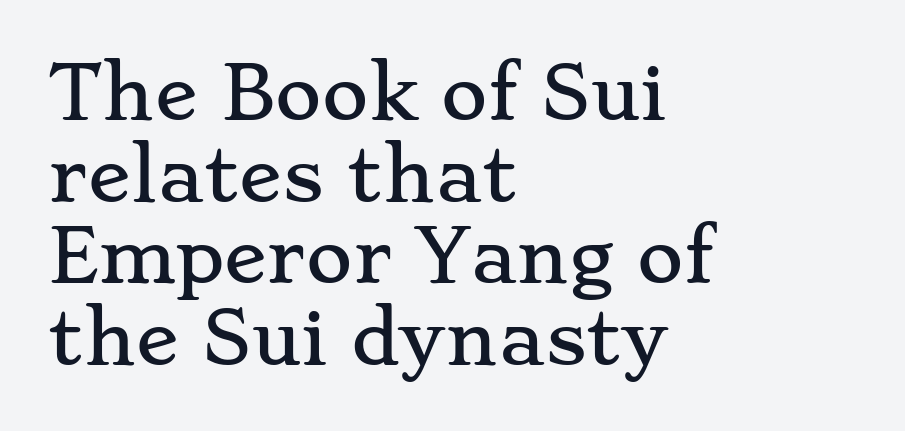
The image shows 71 px wide serif type, upright; set left-aligned, tight line spacing (1.15x), normal letter spacing, not underlined; low stroke contrast and a small x-height.
